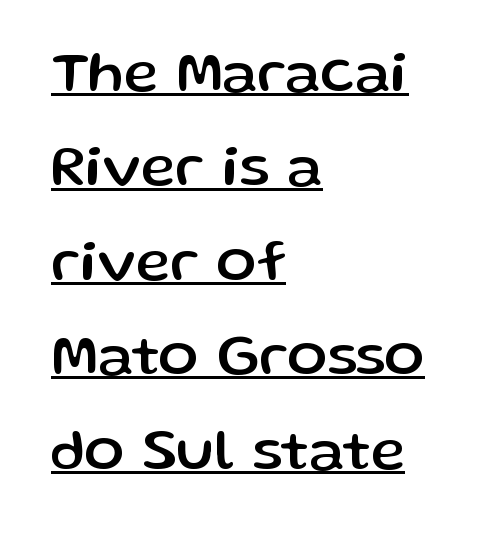
{"serif": "no", "italic": "no", "width": "normal", "stroke_contrast": "low", "x_height": "medium", "monospaced": "no", "underline": "yes", "align": "left", "line_spacing": "normal", "line_spacing_ratio": 1.6, "letter_spacing": "normal", "letter_spacing_em": 0.0, "glyph_px": 59}
